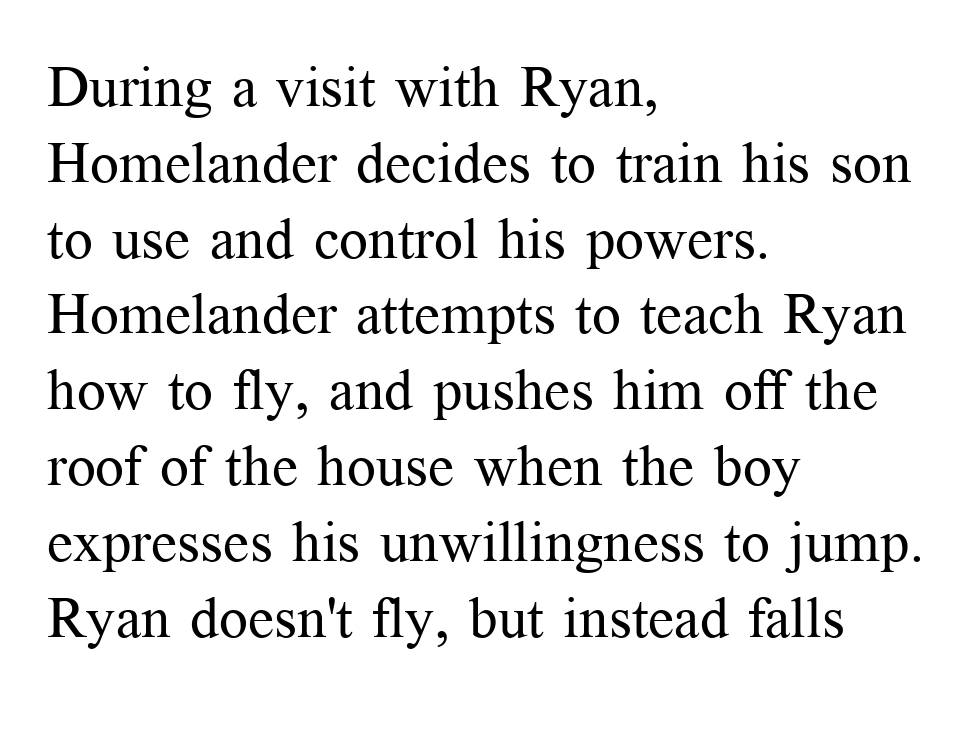
{"serif": "yes", "italic": "no", "bold": "no", "weight": "regular", "width": "normal", "stroke_contrast": "medium", "x_height": "medium", "monospaced": "no", "underline": "no", "align": "left", "line_spacing": "normal", "line_spacing_ratio": 1.33, "letter_spacing": "normal", "letter_spacing_em": 0.0, "glyph_px": 57}
